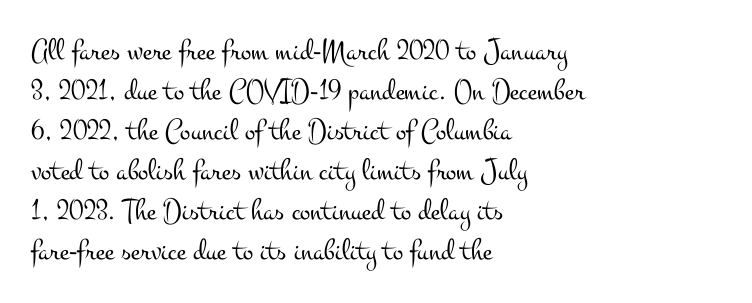
Q: Is the text bold? A: No.
Q: Is the text italic (slanted)? A: Yes.
Q: Is the text underlined? A: No.
Q: How is the paragraph aligned? A: Left-aligned.
Q: Is the spacing between letters normal or unusually wide? A: Normal.
Q: Is the spacing between lines tight, normal or loose? A: Normal.
Q: Width (condensed, normal, or wide)? A: Wide.
Q: Stroke contrast? A: Medium.
Q: x-height? A: Small.
Q: Monospaced? A: No.
